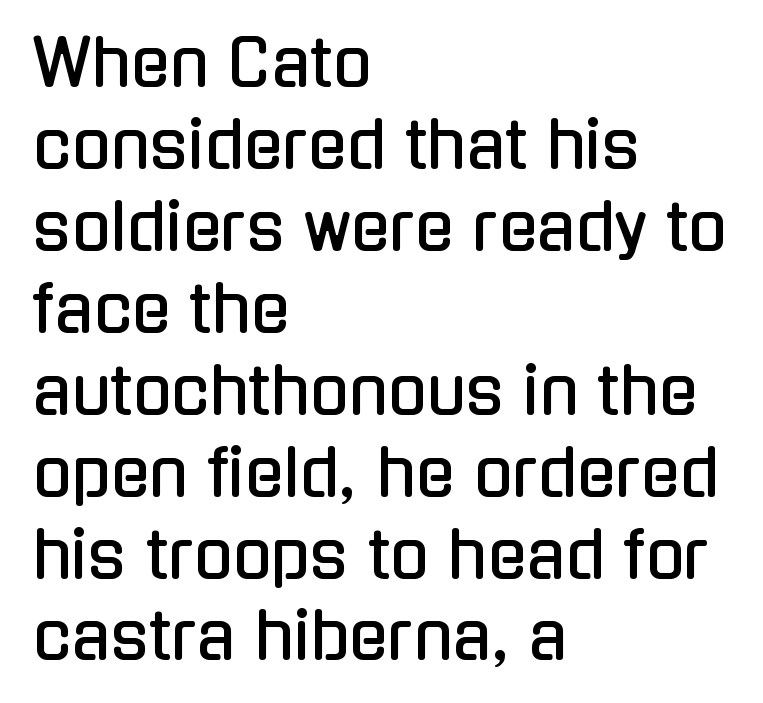
Q: Is the text italic (slanted)? A: No, it is upright.
Q: Is the typeface a serif or a sans-serif typeface? A: Sans-serif.
Q: Is the text underlined? A: No.
Q: How is the paragraph aligned? A: Left-aligned.
Q: Is the spacing between letters normal or unusually wide? A: Normal.
Q: Is the spacing between lines tight, normal or loose? A: Normal.
Q: Width (condensed, normal, or wide)? A: Condensed.
Q: Stroke contrast? A: Low.
Q: x-height? A: Medium.
Q: Monospaced? A: No.
